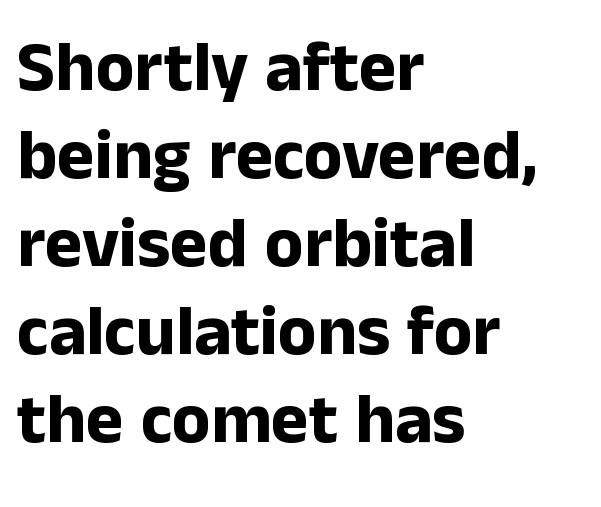
{"serif": "no", "italic": "no", "bold": "yes", "weight": "bold", "width": "normal", "stroke_contrast": "low", "x_height": "medium", "monospaced": "no", "underline": "no", "align": "left", "line_spacing_ratio": 1.24, "letter_spacing": "normal", "letter_spacing_em": 0.0, "glyph_px": 71}
